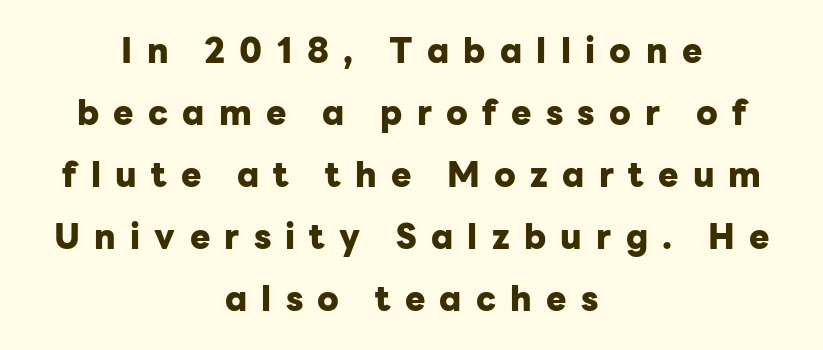
The image shows 34 px heavy sans-serif type, upright; set centered, line spacing 1.82x, unusually wide letter spacing (+0.42 em), not underlined; low stroke contrast and a medium x-height.
